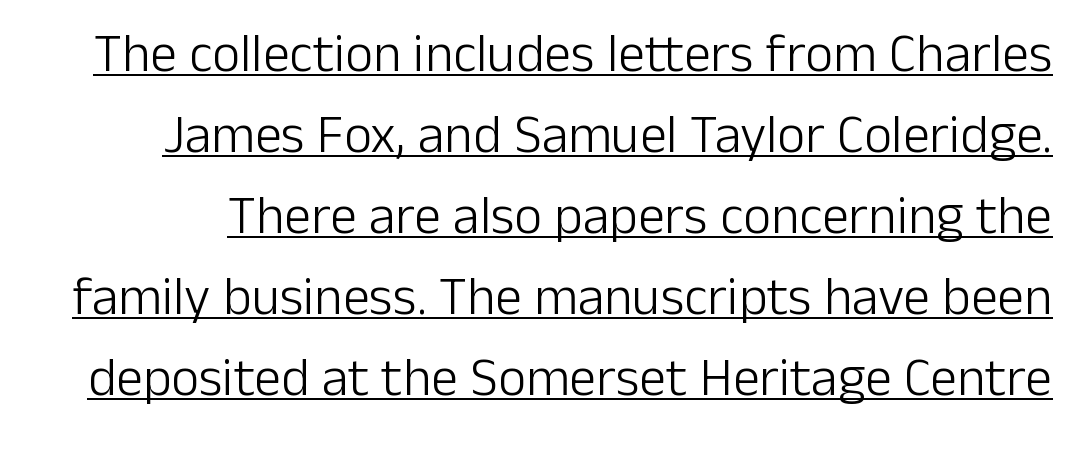
The image shows 54 px light sans-serif type, upright; set normal line spacing (1.5x), normal letter spacing, underlined; low stroke contrast and a medium x-height.
